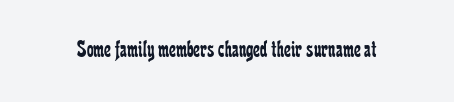
{"italic": "no", "bold": "no", "underline": "no", "letter_spacing": "normal", "letter_spacing_em": 0.0, "glyph_px": 24}
